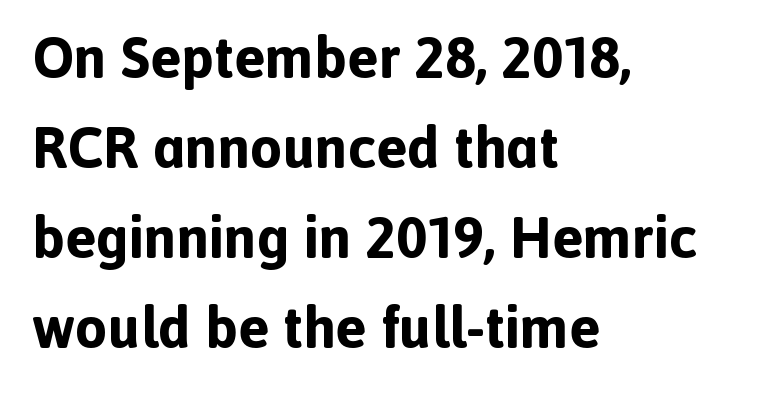
{"serif": "no", "italic": "no", "bold": "yes", "weight": "bold", "width": "normal", "x_height": "medium", "monospaced": "no", "underline": "no", "align": "left", "line_spacing": "normal", "line_spacing_ratio": 1.55, "letter_spacing": "normal", "letter_spacing_em": 0.0, "glyph_px": 58}
